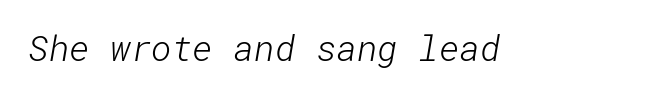
Q: Is the text bold? A: No.
Q: Is the typeface a serif or a sans-serif typeface? A: Sans-serif.
Q: Is the text underlined? A: No.
Q: Is the spacing between letters normal or unusually wide? A: Normal.
Q: Width (condensed, normal, or wide)? A: Normal.
Q: Stroke contrast? A: Low.
Q: x-height? A: Medium.
